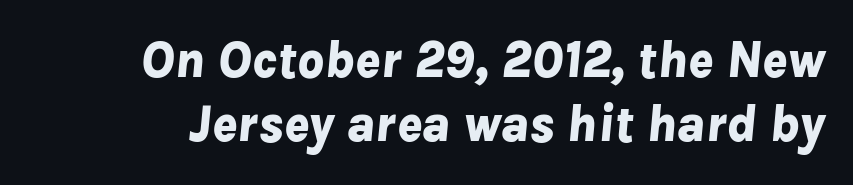
The image shows 52 px bold type, italic (leaning right); set line spacing 1.24x, normal letter spacing, not underlined; low stroke contrast and a medium x-height.
